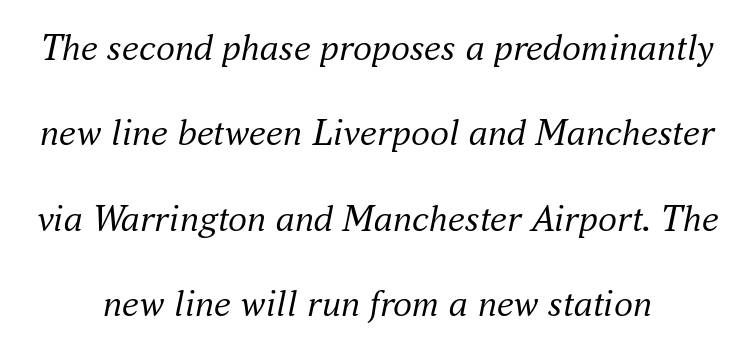
Notice the wide empty band between every row — that's loose leading. The designer went with a serif here, giving each stem small feet. Weight: in the light-to-regular range. The rendering uses natural spacing where letterforms have individual widths. Descender tails drop into unmarked territory.
